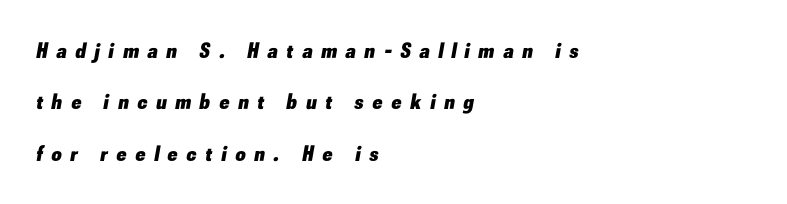
Q: Is the text bold? A: Yes.
Q: Is the text italic (slanted)? A: Yes, it leans right by about 10 degrees.
Q: Is the text underlined? A: No.
Q: How is the paragraph aligned? A: Left-aligned.
Q: Is the spacing between letters normal or unusually wide? A: Unusually wide.
Q: Is the spacing between lines tight, normal or loose? A: Loose.
